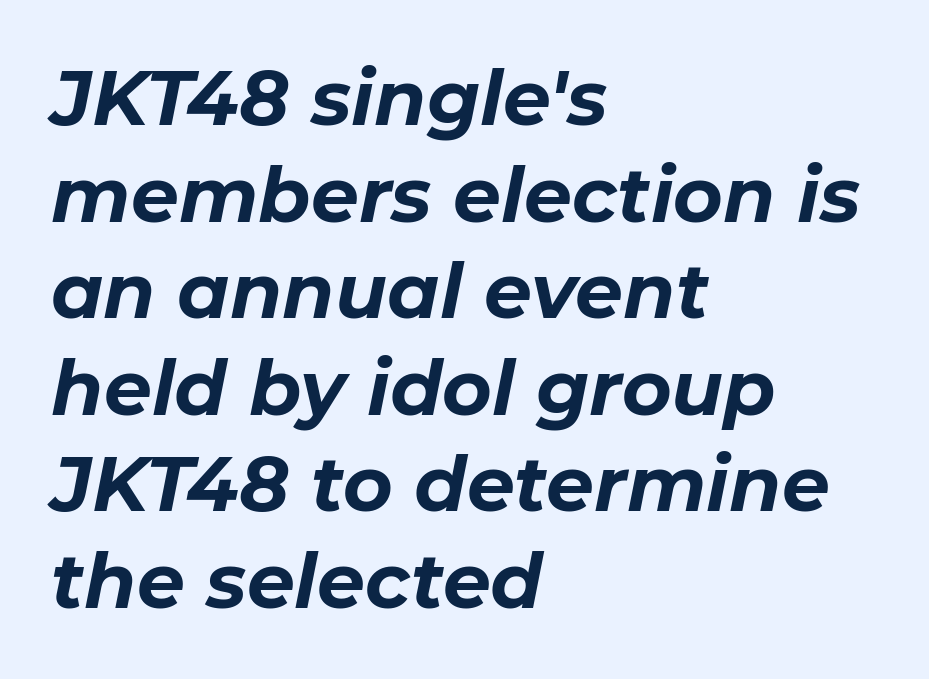
Q: Is the text bold? A: Yes.
Q: Is the text italic (slanted)? A: Yes, it leans right by about 11 degrees.
Q: Is the text underlined? A: No.
Q: How is the paragraph aligned? A: Left-aligned.
Q: Is the spacing between letters normal or unusually wide? A: Normal.
Q: Is the spacing between lines tight, normal or loose? A: Normal.
Q: Width (condensed, normal, or wide)? A: Normal.
Q: Stroke contrast? A: Low.
Q: x-height? A: Medium.
Q: Monospaced? A: No.
